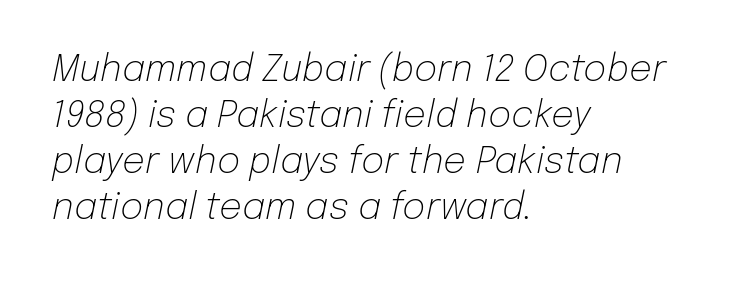
{"italic": "yes", "lean": "right", "slant_degrees": 12, "bold": "no", "weight": "light", "width": "normal", "stroke_contrast": "low", "x_height": "medium", "monospaced": "no", "underline": "no", "align": "left", "line_spacing": "normal", "line_spacing_ratio": 1.28, "letter_spacing": "normal", "letter_spacing_em": 0.0, "glyph_px": 36}
